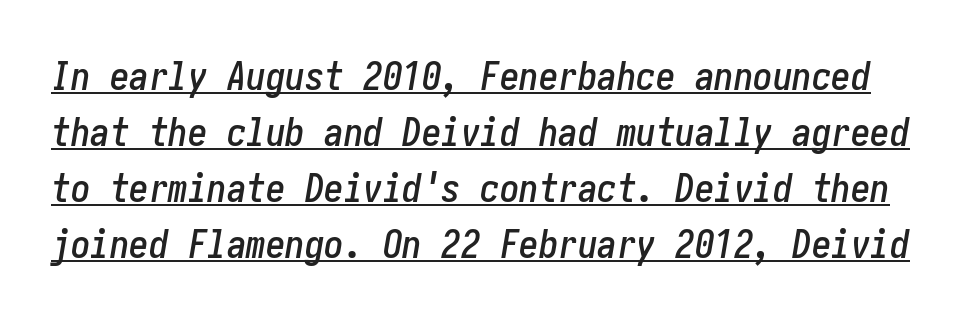
Q: Is the text italic (slanted)? A: Yes, it leans right by about 10 degrees.
Q: Is the text underlined? A: Yes.
Q: Is the spacing between letters normal or unusually wide? A: Normal.
Q: Is the spacing between lines tight, normal or loose? A: Normal.
Q: Width (condensed, normal, or wide)? A: Condensed.
Q: Stroke contrast? A: Low.
Q: x-height? A: Medium.
